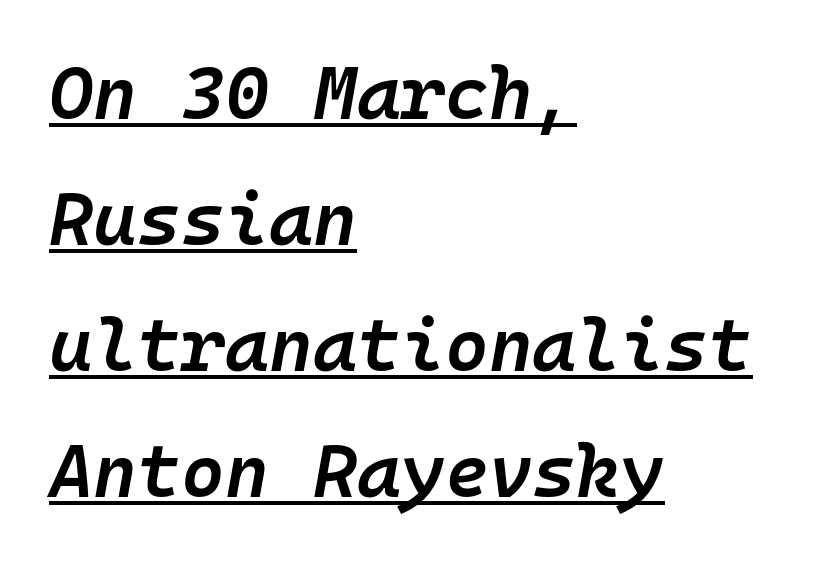
Q: Is the text bold? A: Semi-bold.
Q: Is the text italic (slanted)? A: Yes, it leans right by about 10 degrees.
Q: Is the text underlined? A: Yes.
Q: How is the paragraph aligned? A: Left-aligned.
Q: Is the spacing between letters normal or unusually wide? A: Normal.
Q: Is the spacing between lines tight, normal or loose? A: Normal.
Q: Width (condensed, normal, or wide)? A: Normal.
Q: Stroke contrast? A: Low.
Q: x-height? A: Medium.
Q: Monospaced? A: Yes.
